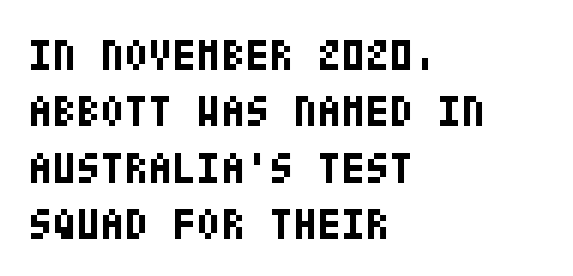
Q: Is the text bold? A: Yes.
Q: Is the text italic (slanted)? A: No, it is upright.
Q: Is the typeface a serif or a sans-serif typeface? A: Sans-serif.
Q: Is the text underlined? A: No.
Q: How is the paragraph aligned? A: Left-aligned.
Q: Is the spacing between letters normal or unusually wide? A: Normal.
Q: Is the spacing between lines tight, normal or loose? A: Normal.
Q: Width (condensed, normal, or wide)? A: Condensed.
Q: Stroke contrast? A: Low.
Q: x-height? A: Large.
